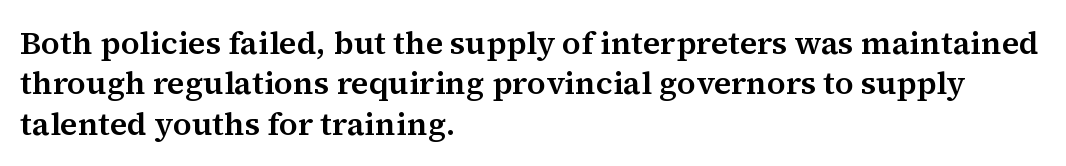
The rows are spaced the way most documents space them. Spacing verdict: proportional, widths tailored to each character. The paragraph has a hard left edge and a soft right edge. A serif font was chosen for this passage. Notice how the stems are strictly vertical — no italics here. The specimen omits any rule beneath the text block's lines.
